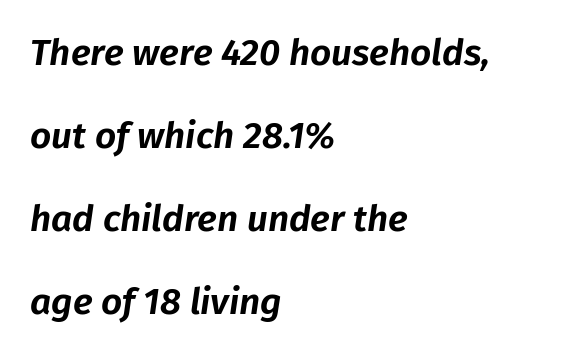
The image shows 37 px text type, italic (leaning right); set left-aligned, loose line spacing (2.24x), normal letter spacing, not underlined; low stroke contrast and a medium x-height.
